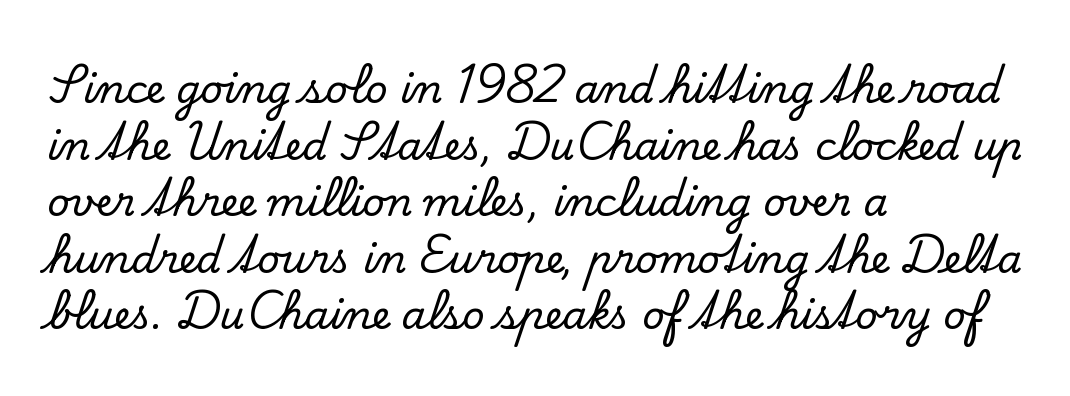
{"serif": "yes", "width": "normal", "stroke_contrast": "low", "x_height": "small", "monospaced": "no", "underline": "no", "align": "left", "line_spacing": "normal", "line_spacing_ratio": 1.45, "letter_spacing": "normal", "letter_spacing_em": 0.0, "glyph_px": 39}
